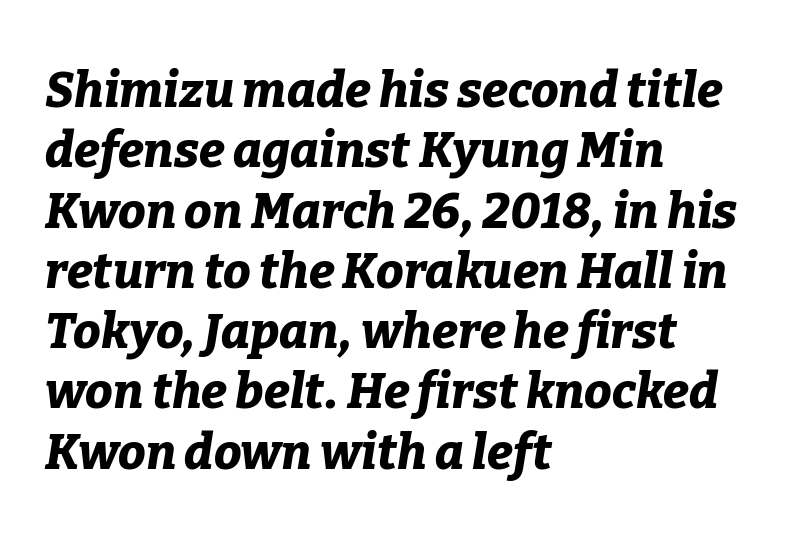
The image shows 49 px bold type, italic (leaning right); set left-aligned, line spacing 1.23x, normal letter spacing, not underlined; low stroke contrast and a medium x-height.
